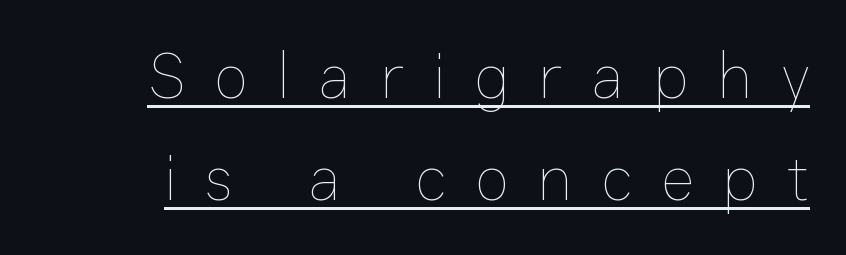
Each word looks stretched out because of the extra space between its letters. No chunkiness to these letters — they're not bold. These lines sit exactly where default settings would place them. Check the space under the baseline: a stroke is drawn there. A roman cut, with each character standing at attention. Spacing verdict: proportional, widths tailored to each character.
